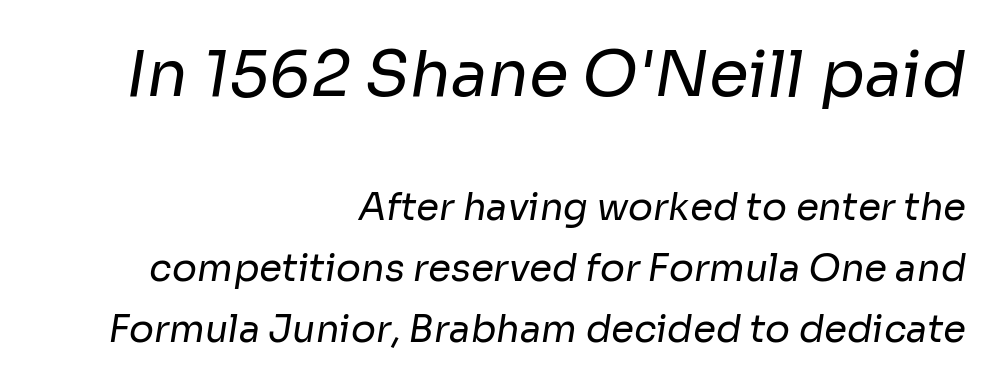
A clean baseline with only descenders dipping below it. Type size steps down from the first block to the second. A normal amount of white space separates one row of letters from the next. The characters are drawn with everyday or finer stroke widths.
